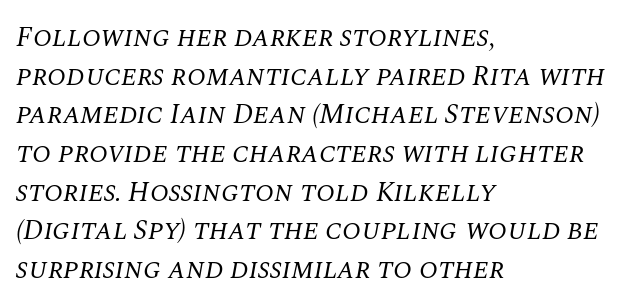
These glyphs show unthickened strokes, regular width or finer. When letters slant like this, we call the style italic. Standard letterfit; no display-style spreading of the glyphs. Spacing verdict: proportional, widths tailored to each character.
